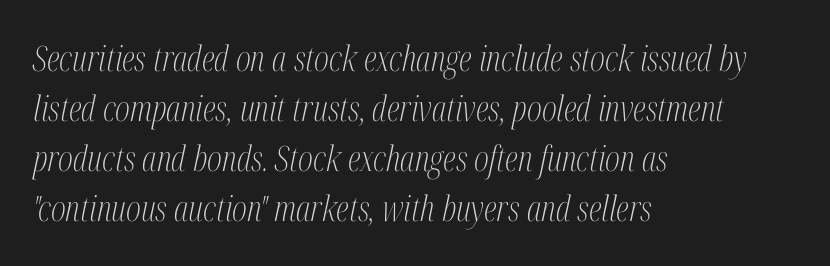
Evenly set lines give the paragraph a standard silhouette. Nobody touched the tracking dial on this one. These lines are rendered in a variable-pitch font. Small tapered or slab feet sit at the stroke ends, so this counts as serif. The baseline area is clear. Weight: regular or lighter.
